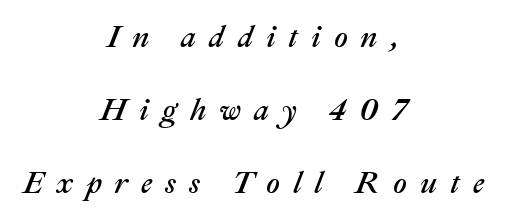
The passage shown has open, widely tracked lettering throughout. Widely set lines give the paragraph a tall, airy silhouette. The zone under the glyphs is completely vacant. Alignment: centered. Designer's note — italics engaged.
